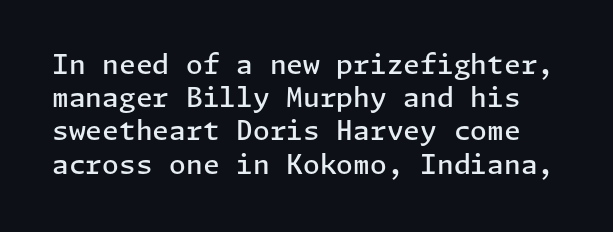
Q: Is the text bold? A: Semi-bold.
Q: Is the text italic (slanted)? A: No, it is upright.
Q: Is the text underlined? A: No.
Q: Is the spacing between letters normal or unusually wide? A: Normal.
